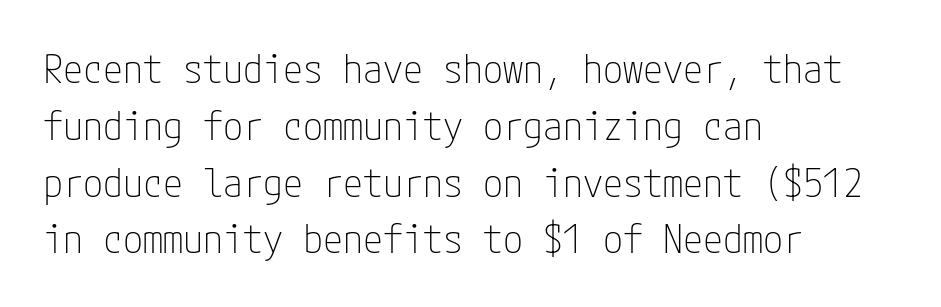
The image shows 40 px thin, condensed sans-serif type, upright; set left-aligned, normal line spacing (1.42x), normal letter spacing, not underlined; low stroke contrast and a medium x-height.
